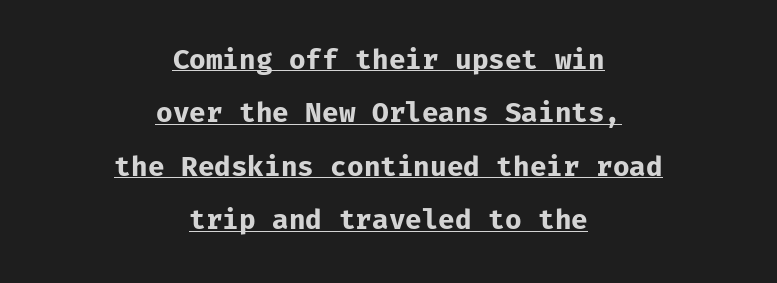
Q: Is the text bold? A: Yes.
Q: Is the text italic (slanted)? A: No, it is upright.
Q: Is the text underlined? A: Yes.
Q: How is the paragraph aligned? A: Centered.
Q: Is the spacing between letters normal or unusually wide? A: Normal.
Q: Is the spacing between lines tight, normal or loose? A: Loose.
